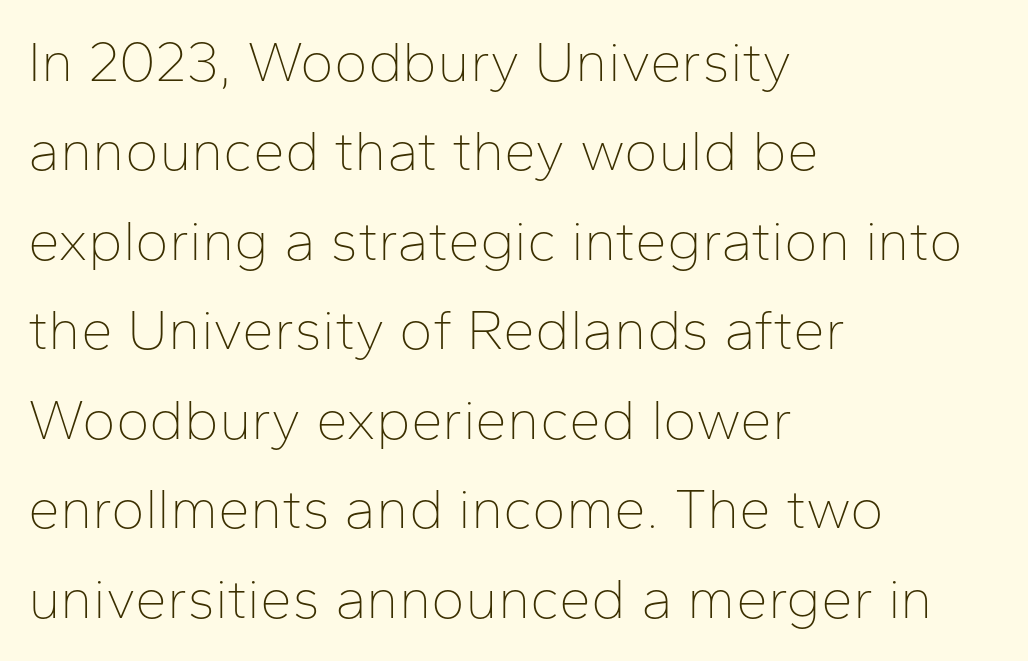
Q: Is the text bold? A: No.
Q: Is the text italic (slanted)? A: No, it is upright.
Q: Is the typeface a serif or a sans-serif typeface? A: Sans-serif.
Q: Is the text underlined? A: No.
Q: How is the paragraph aligned? A: Left-aligned.
Q: Is the spacing between letters normal or unusually wide? A: Normal.
Q: Is the spacing between lines tight, normal or loose? A: Normal.
Q: Width (condensed, normal, or wide)? A: Normal.
Q: Stroke contrast? A: Low.
Q: x-height? A: Medium.
Q: Monospaced? A: No.
